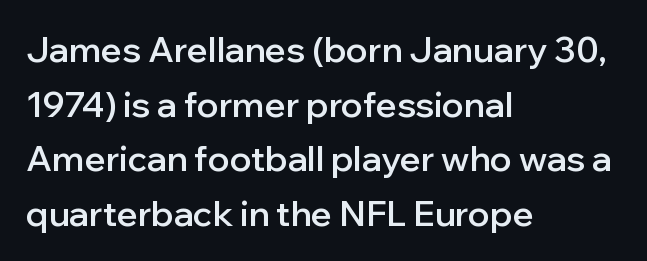
{"serif": "no", "italic": "no", "bold": "semi", "weight": "semibold", "width": "normal", "stroke_contrast": "low", "x_height": "medium", "monospaced": "no", "underline": "no", "align": "left", "line_spacing": "normal", "line_spacing_ratio": 1.56, "letter_spacing": "normal", "letter_spacing_em": 0.0, "glyph_px": 35}
